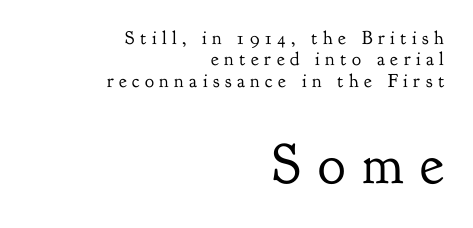
Designer's note — italics off, roman on. The passage shown begins with its smaller block and ends with its larger one. A typesetter would call this leading minimal, almost set solid. What stands out about the letter spacing? Its width — letters are far apart. The gap between lines stays unmarked.
